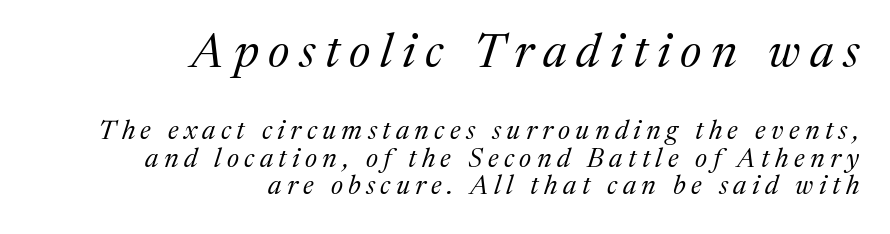
Q: Is the text bold? A: No.
Q: Is the text italic (slanted)? A: Yes, it leans right by about 17 degrees.
Q: Is the typeface a serif or a sans-serif typeface? A: Serif.
Q: Is the text underlined? A: No.
Q: How is the paragraph aligned? A: Right-aligned.
Q: Is the spacing between letters normal or unusually wide? A: Unusually wide.
Q: Is the spacing between lines tight, normal or loose? A: Tight.
Q: Which block of text is set in a larger size, the first (top) or the second (bottom)? A: The first (top) one.
Q: Width (condensed, normal, or wide)? A: Normal.
Q: Stroke contrast? A: Medium.
Q: x-height? A: Medium.
Q: Monospaced? A: No.
